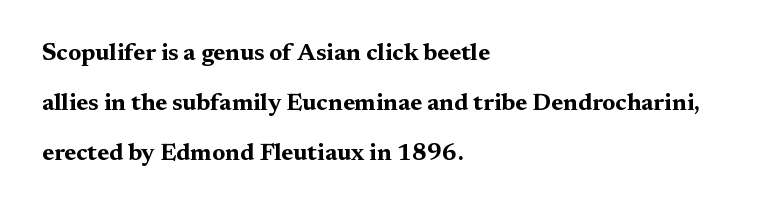
{"italic": "no", "bold": "yes", "underline": "no", "align": "left", "line_spacing": "loose", "line_spacing_ratio": 2.09, "letter_spacing": "normal", "letter_spacing_em": 0.0, "glyph_px": 24}
